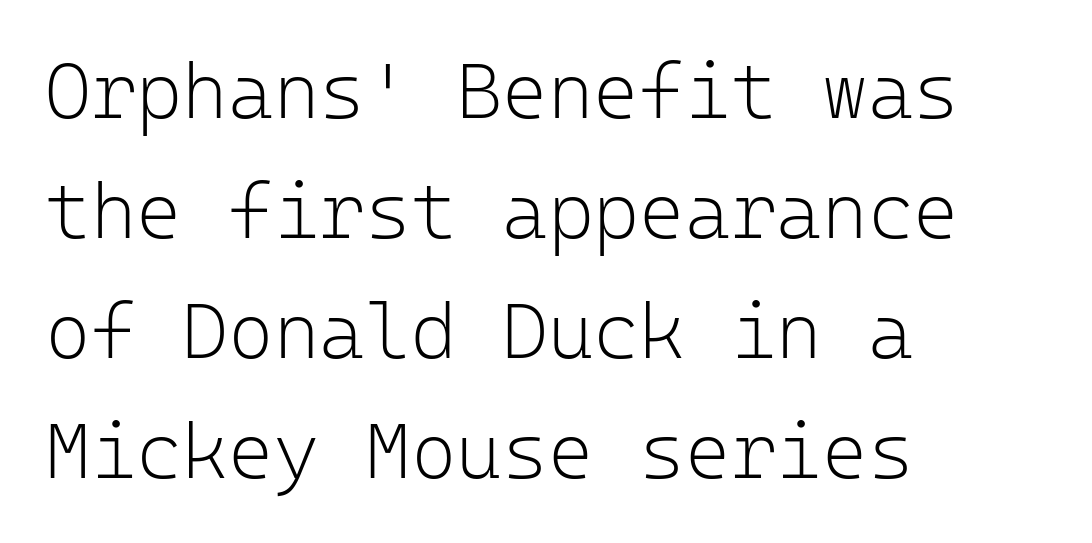
Q: Is the text bold? A: No.
Q: Is the text italic (slanted)? A: No, it is upright.
Q: Is the typeface a serif or a sans-serif typeface? A: Sans-serif.
Q: Is the text underlined? A: No.
Q: How is the paragraph aligned? A: Left-aligned.
Q: Is the spacing between letters normal or unusually wide? A: Normal.
Q: Is the spacing between lines tight, normal or loose? A: Normal.
Q: Width (condensed, normal, or wide)? A: Normal.
Q: Stroke contrast? A: Low.
Q: x-height? A: Medium.
Q: Monospaced? A: Yes.
